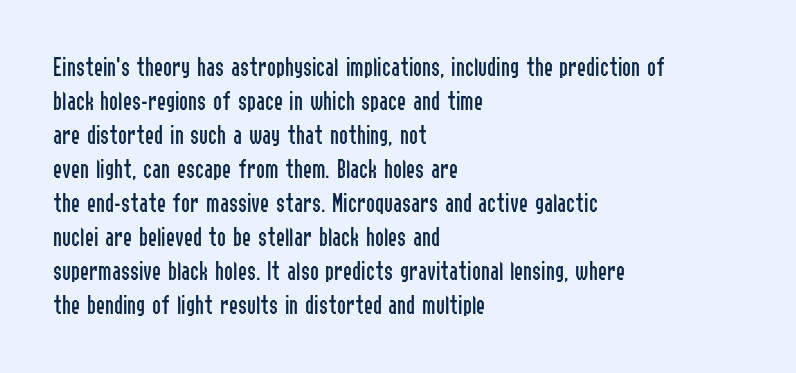
The image shows 27 px text type, upright; set left-aligned, normal line spacing (1.26x), normal letter spacing, not underlined.
